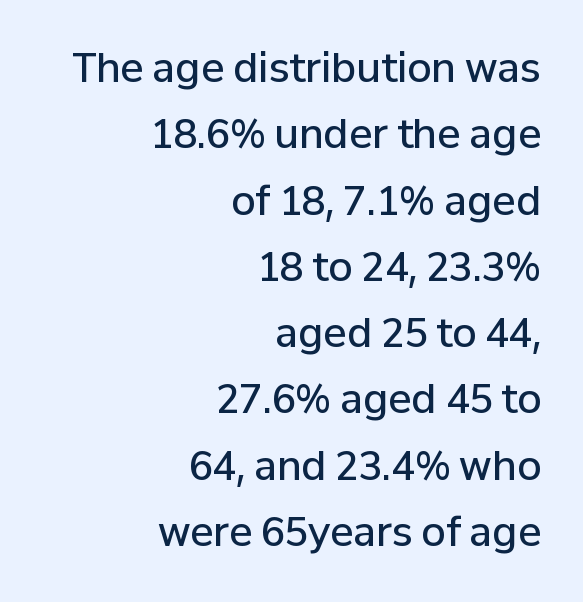
{"serif": "no", "italic": "no", "bold": "semi", "weight": "semibold", "width": "normal", "stroke_contrast": "low", "x_height": "medium", "monospaced": "no", "underline": "no", "align": "right", "line_spacing": "normal", "line_spacing_ratio": 1.7, "letter_spacing": "normal", "letter_spacing_em": 0.0, "glyph_px": 39}
